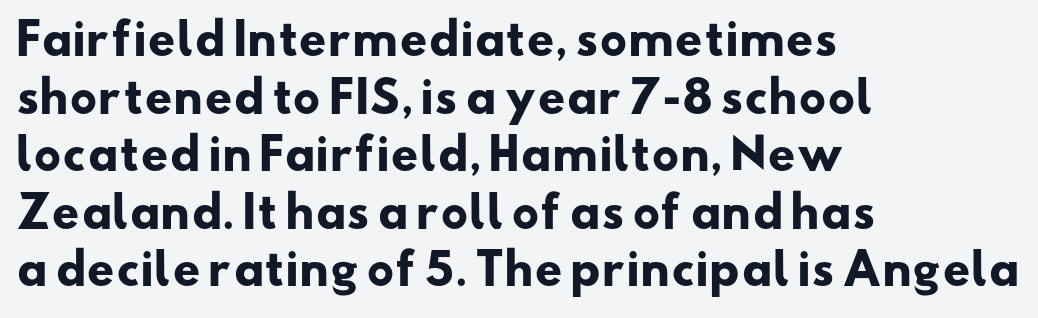
{"serif": "no", "bold": "yes", "weight": "heavy", "width": "wide", "stroke_contrast": "low", "x_height": "small", "monospaced": "no", "underline": "no", "align": "left", "line_spacing": "normal", "line_spacing_ratio": 1.34, "letter_spacing": "normal", "letter_spacing_em": 0.0, "glyph_px": 43}
